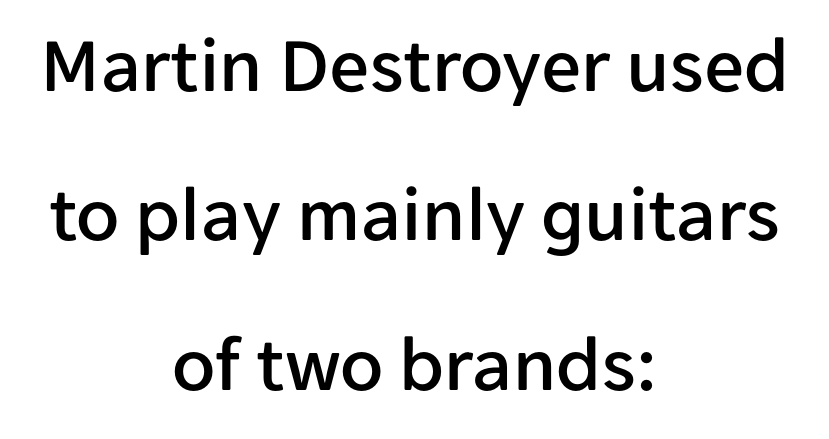
Is the block centered? Yes — each line is placed symmetrically about the middle. A roman cut, with each character standing at attention. The type is set solid horizontally, with unmodified tracking. Words float on clear page, feet unadorned. Varying glyph widths throughout — classic text-font behaviour.
